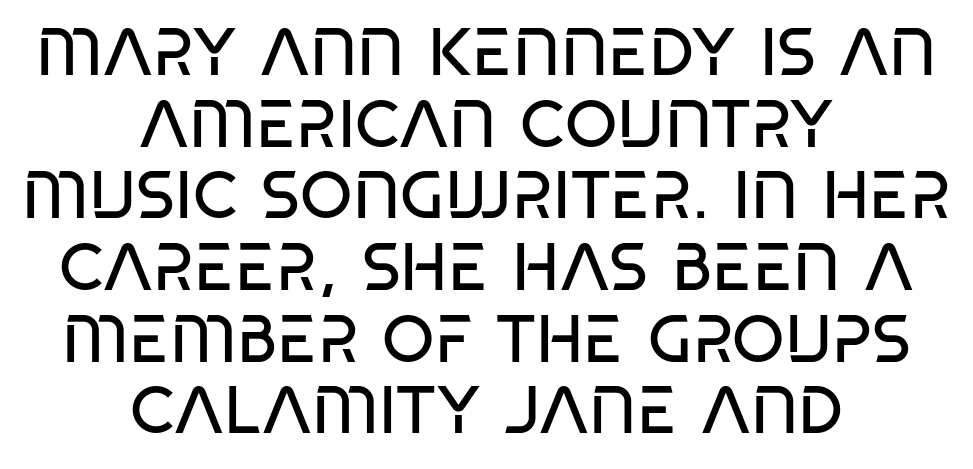
Q: Is the text bold? A: No.
Q: Is the typeface a serif or a sans-serif typeface? A: Sans-serif.
Q: Is the text underlined? A: No.
Q: How is the paragraph aligned? A: Centered.
Q: Is the spacing between letters normal or unusually wide? A: Normal.
Q: Is the spacing between lines tight, normal or loose? A: Tight.
Q: Width (condensed, normal, or wide)? A: Condensed.
Q: Stroke contrast? A: Low.
Q: x-height? A: Large.
Q: Monospaced? A: No.
